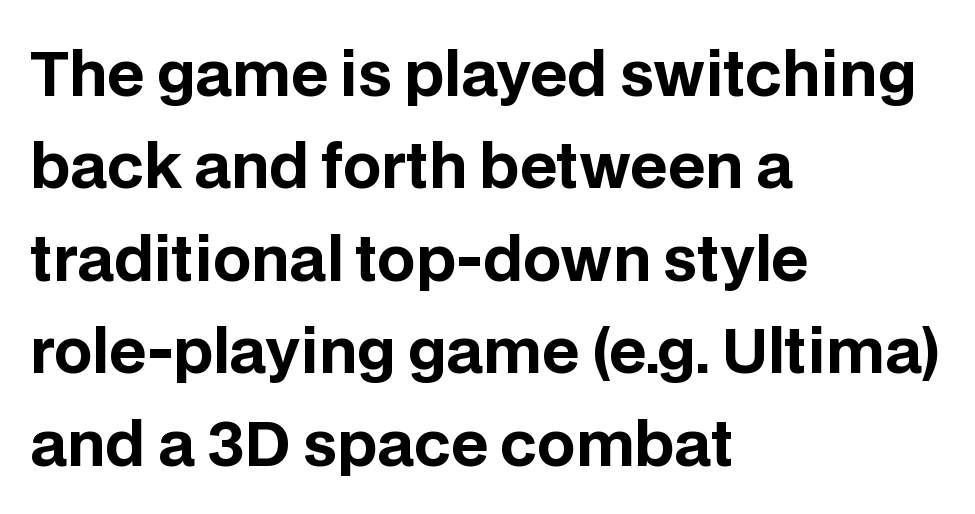
The image shows 60 px bold sans-serif type, upright; set left-aligned, normal line spacing (1.54x), normal letter spacing, not underlined; low stroke contrast and a large x-height.
